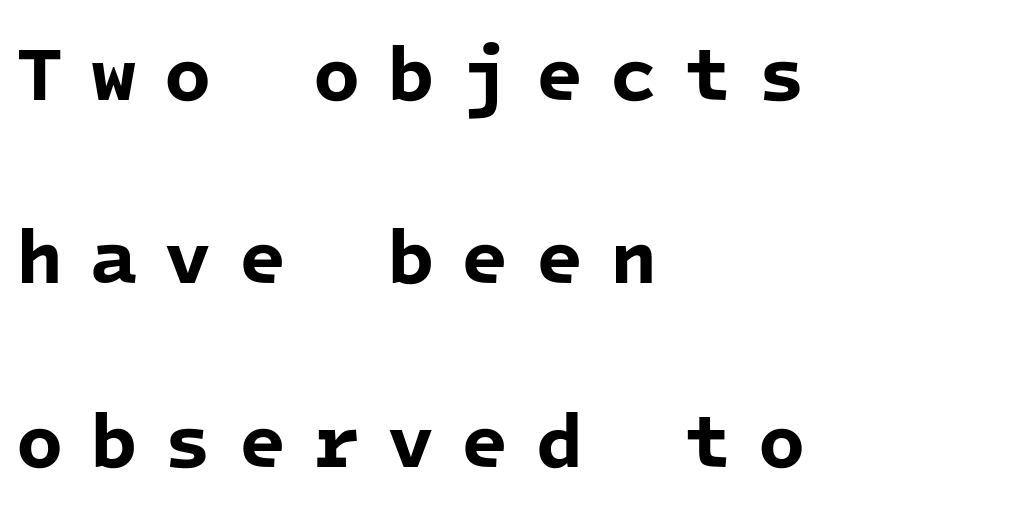
The image shows 77 px bold sans-serif type, monospaced; set left-aligned, loose line spacing (2.38x), unusually wide letter spacing (+0.35 em), not underlined; low stroke contrast and a medium x-height.
